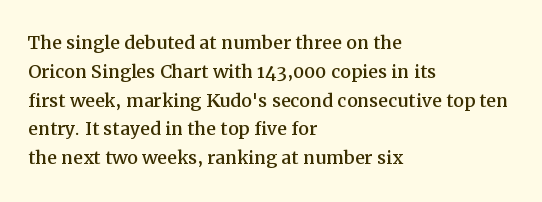
{"italic": "no", "underline": "no", "align": "left", "line_spacing_ratio": 1.2, "letter_spacing": "normal", "letter_spacing_em": 0.0, "glyph_px": 24}
